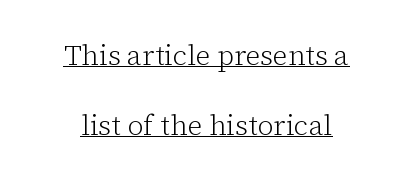
Q: Is the text bold? A: No.
Q: Is the text italic (slanted)? A: No, it is upright.
Q: Is the typeface a serif or a sans-serif typeface? A: Serif.
Q: Is the text underlined? A: Yes.
Q: How is the paragraph aligned? A: Centered.
Q: Is the spacing between letters normal or unusually wide? A: Normal.
Q: Is the spacing between lines tight, normal or loose? A: Loose.
Q: Width (condensed, normal, or wide)? A: Normal.
Q: Stroke contrast? A: Low.
Q: x-height? A: Medium.
Q: Monospaced? A: No.
